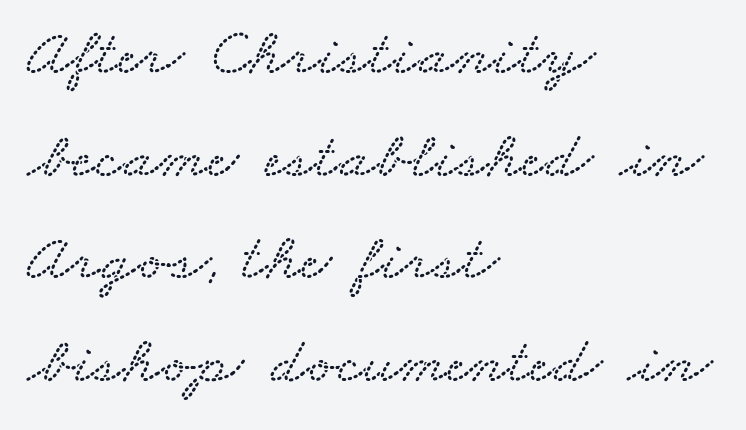
The image shows 67 px wide type; set left-aligned, normal line spacing (1.53x), normal letter spacing, not underlined; low stroke contrast and a small x-height.
